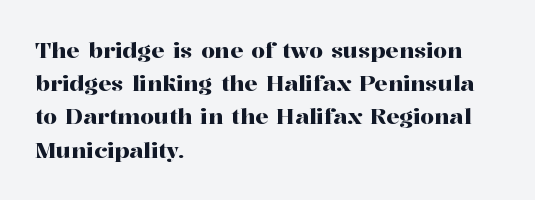
The image shows 22 px text type, upright; set left-aligned, normal line spacing (1.51x), normal letter spacing, not underlined.
